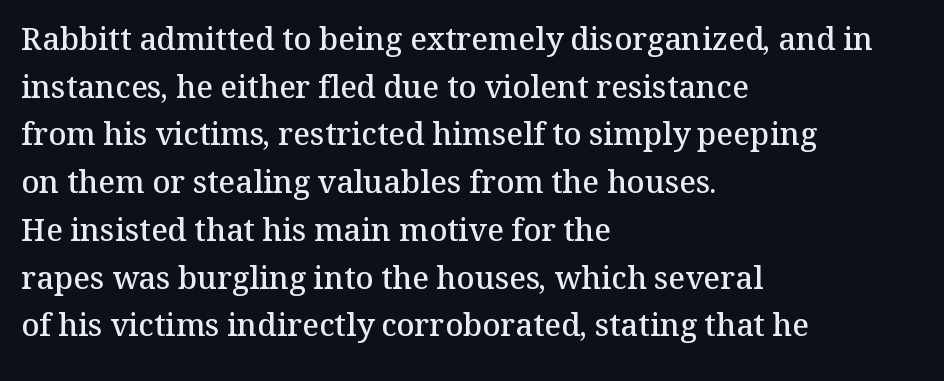
Nobody touched the tracking dial on this one. Vertical spacing — default. Characters remain perfectly vertical along every line. Here the designer chose a conventional face with non-uniform glyph widths.
